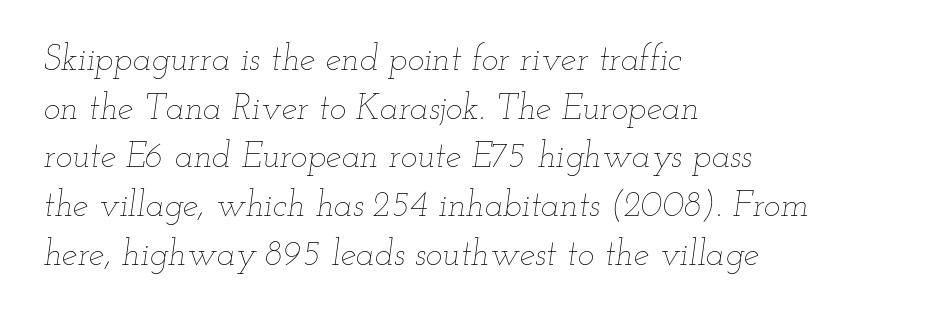
The image shows 35 px thin, wide type, italic (leaning right); set left-aligned, normal line spacing (1.39x), normal letter spacing, not underlined; low stroke contrast and a small x-height.
